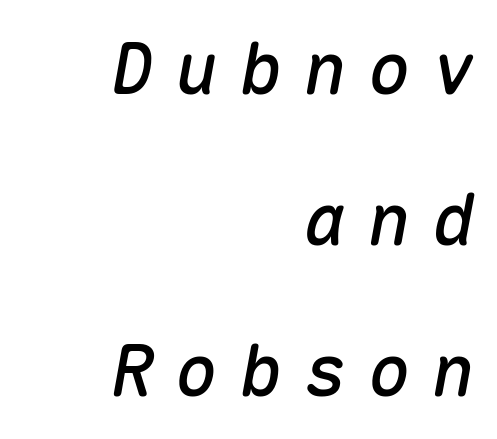
Words float on clear page, feet unadorned. Observe the lean: these are italic letterforms. Successive baselines arrive slowly, with a big drop between each. Fixed-width glyphs throughout — classic coding-font behaviour. Does extra space separate the letters? Yes, quite a lot of it.
